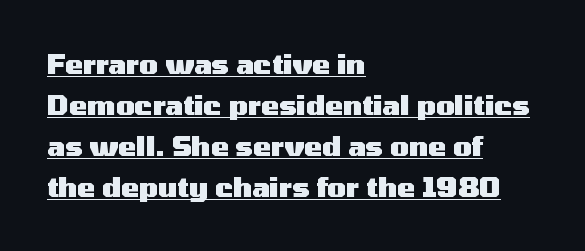
Q: Is the text bold? A: Yes.
Q: Is the text italic (slanted)? A: No, it is upright.
Q: Is the text underlined? A: Yes.
Q: How is the paragraph aligned? A: Left-aligned.
Q: Is the spacing between letters normal or unusually wide? A: Normal.
Q: Is the spacing between lines tight, normal or loose? A: Normal.
